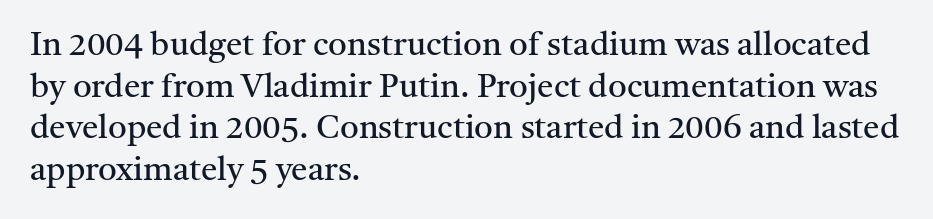
{"serif": "yes", "italic": "no", "bold": "no", "weight": "regular", "width": "normal", "stroke_contrast": "medium", "x_height": "medium", "monospaced": "no", "underline": "no", "align": "left", "line_spacing": "normal", "line_spacing_ratio": 1.26, "letter_spacing": "normal", "letter_spacing_em": 0.0, "glyph_px": 33}
